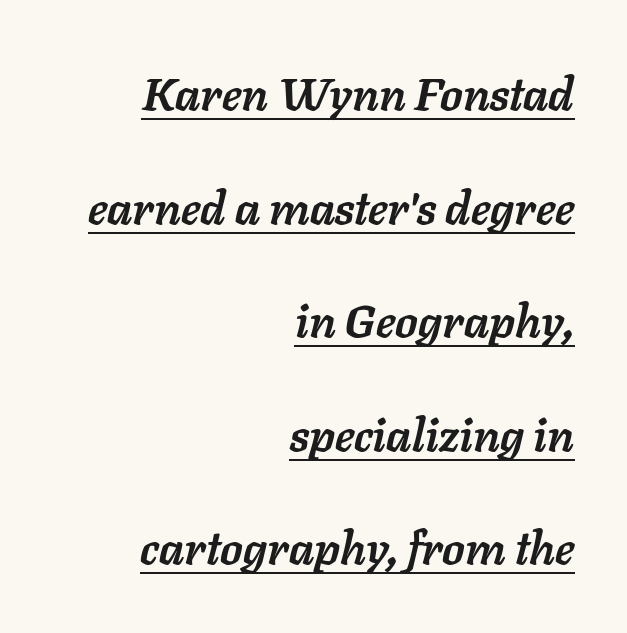
The image shows 46 px semibold type, italic (leaning right); set right-aligned, loose line spacing (2.47x), normal letter spacing, underlined; low stroke contrast and a medium x-height.
